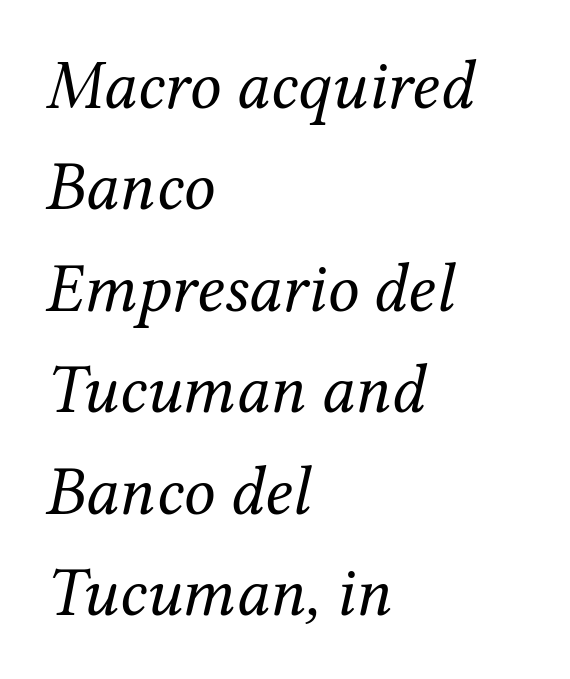
Q: Is the text bold? A: No.
Q: Is the text italic (slanted)? A: Yes, it leans right by about 12 degrees.
Q: Is the typeface a serif or a sans-serif typeface? A: Serif.
Q: Is the text underlined? A: No.
Q: How is the paragraph aligned? A: Left-aligned.
Q: Is the spacing between letters normal or unusually wide? A: Normal.
Q: Is the spacing between lines tight, normal or loose? A: Normal.
Q: Width (condensed, normal, or wide)? A: Normal.
Q: Stroke contrast? A: Medium.
Q: x-height? A: Medium.
Q: Monospaced? A: No.
